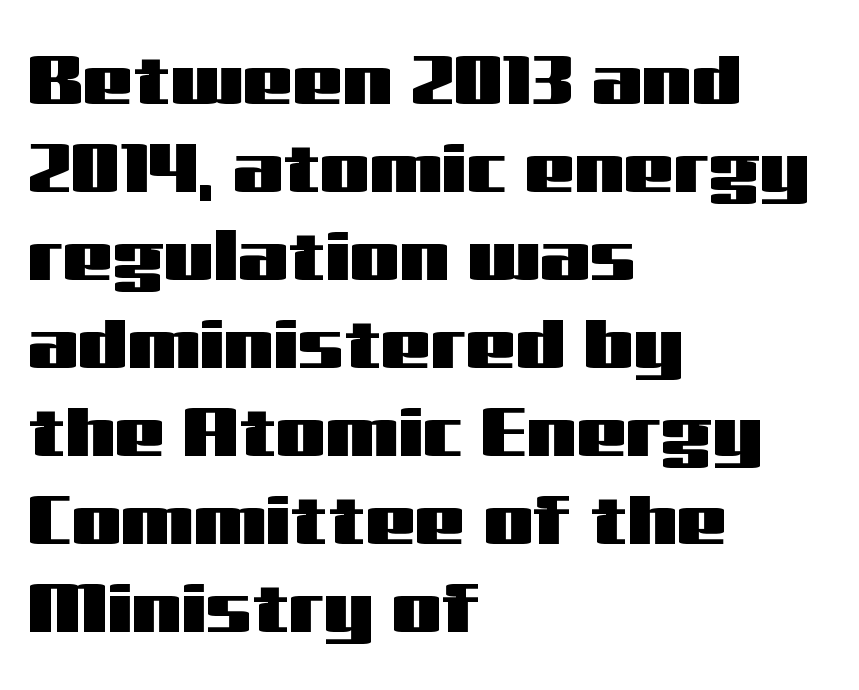
Where is the straight margin? On the left. Ordinary non-slanted type is in use. These lines keep a tight, regular rhythm from letter to letter. Font category for this specimen: sans-serif.
